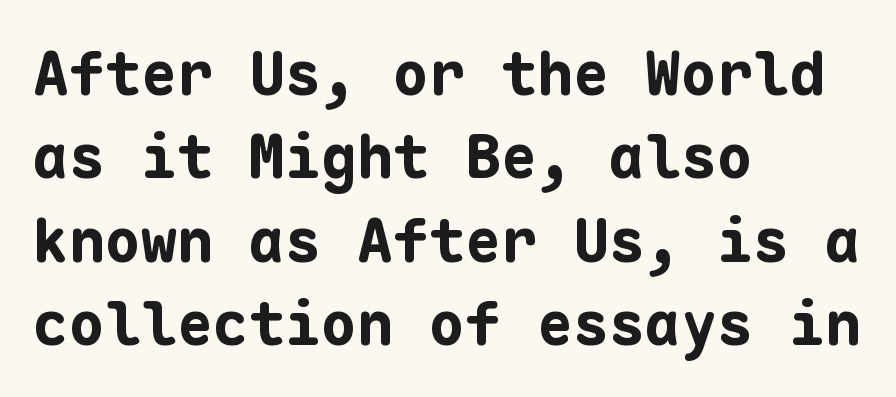
The text block is weighted toward the left margin, trailing off unevenly rightward. Descenders hang freely into open space. The font's upright variant was chosen for this text. These lines are rendered in a fixed-pitch font.
